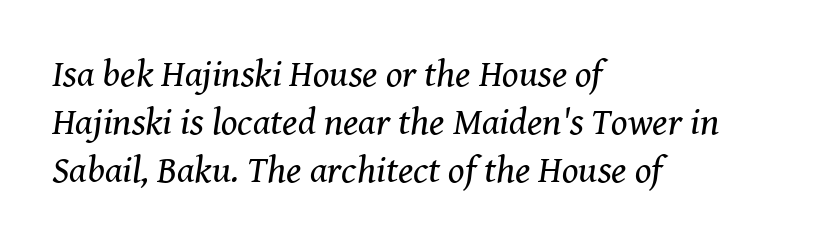
The image shows 38 px regular-weight serif type, italic (leaning right); set left-aligned, normal line spacing (1.26x), normal letter spacing, not underlined; medium stroke contrast and a medium x-height.
